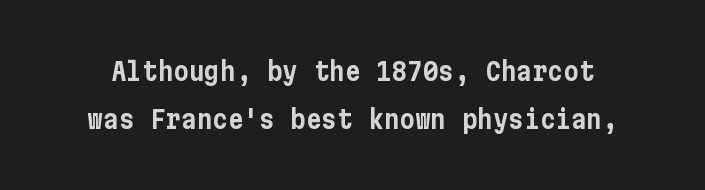
The image shows 26 px text type, upright; set line spacing 1.84x, normal letter spacing, not underlined.
